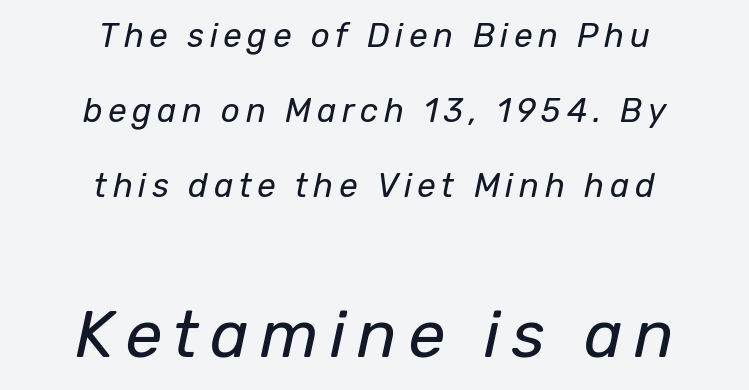
Widely set lines give the paragraph a tall, airy silhouette. The following chunk of copy outweighs the initial chunk in type size. Think of a printed novel: that variable character pitch is what you see here. The typeface has the unassuming heft of standard copy or less. Yep, that's italic — everything's leaning.
